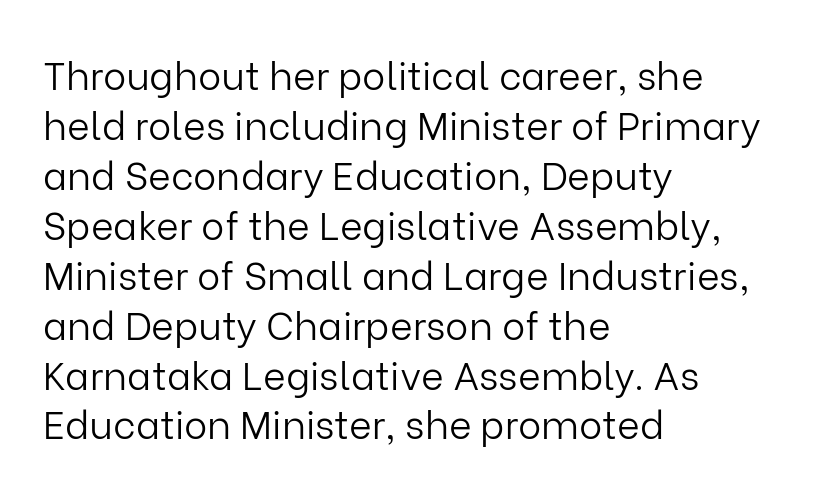
Stroke mass is kept to a normal reading level or below. Nothing sits at the stroke ends, so this counts as sans-serif. Horizontally, the lines are justified to the leading edge only. The area under the type is left untouched.
